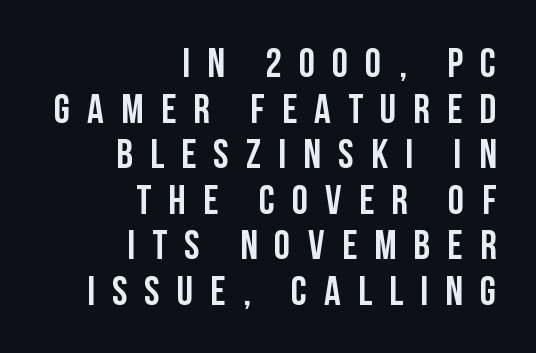
Q: Is the text bold? A: Yes.
Q: Is the text italic (slanted)? A: No, it is upright.
Q: Is the typeface a serif or a sans-serif typeface? A: Sans-serif.
Q: Is the text underlined? A: No.
Q: How is the paragraph aligned? A: Right-aligned.
Q: Is the spacing between letters normal or unusually wide? A: Unusually wide.
Q: Is the spacing between lines tight, normal or loose? A: Tight.
Q: Width (condensed, normal, or wide)? A: Condensed.
Q: Stroke contrast? A: Low.
Q: x-height? A: Large.
Q: Monospaced? A: No.
